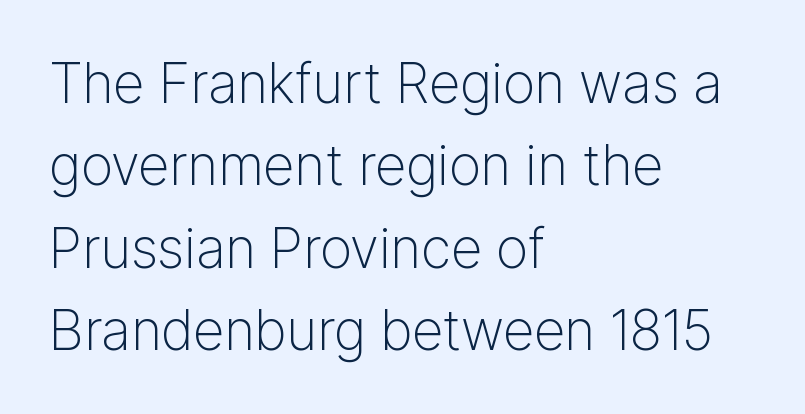
{"serif": "no", "italic": "no", "bold": "no", "weight": "light", "width": "normal", "stroke_contrast": "low", "x_height": "medium", "monospaced": "no", "underline": "no", "align": "left", "line_spacing": "normal", "line_spacing_ratio": 1.5, "letter_spacing": "normal", "letter_spacing_em": 0.0, "glyph_px": 55}
